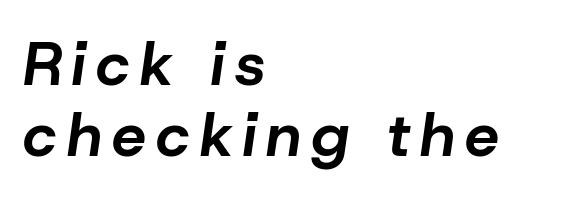
The image shows 61 px bold type, italic (leaning right); set left-aligned, line spacing 1.16x, not underlined; low stroke contrast and a medium x-height.
